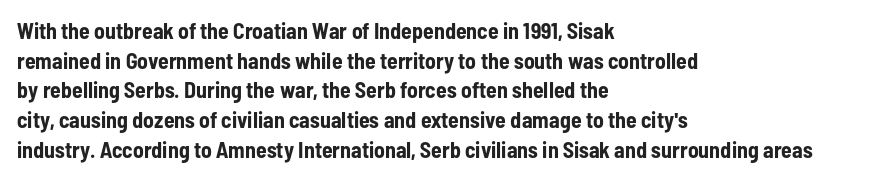
{"italic": "no", "bold": "yes", "underline": "no", "align": "left", "line_spacing": "normal", "line_spacing_ratio": 1.35, "letter_spacing": "normal", "letter_spacing_em": 0.0, "glyph_px": 22}
